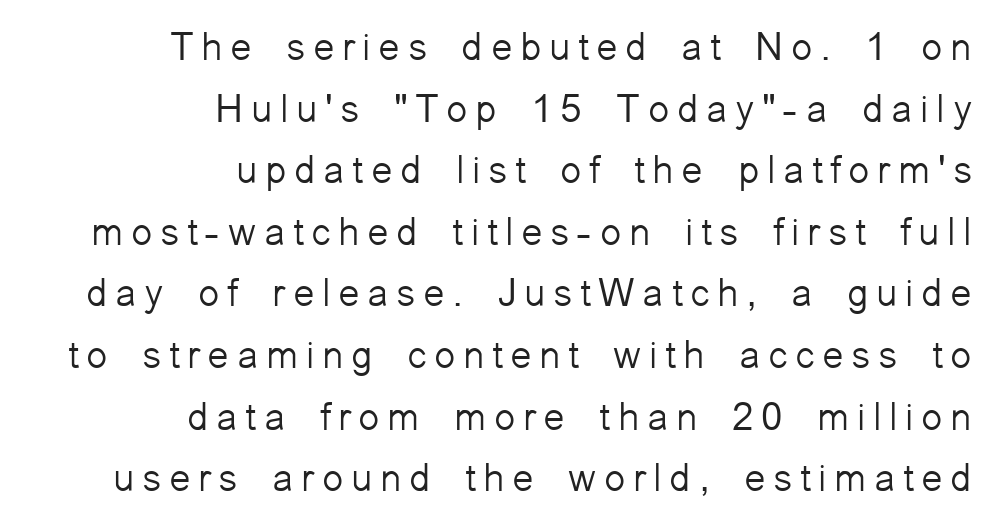
{"serif": "no", "italic": "no", "bold": "no", "weight": "light", "width": "normal", "stroke_contrast": "low", "x_height": "medium", "monospaced": "no", "underline": "no", "align": "right", "line_spacing": "normal", "line_spacing_ratio": 1.58, "glyph_px": 39}
